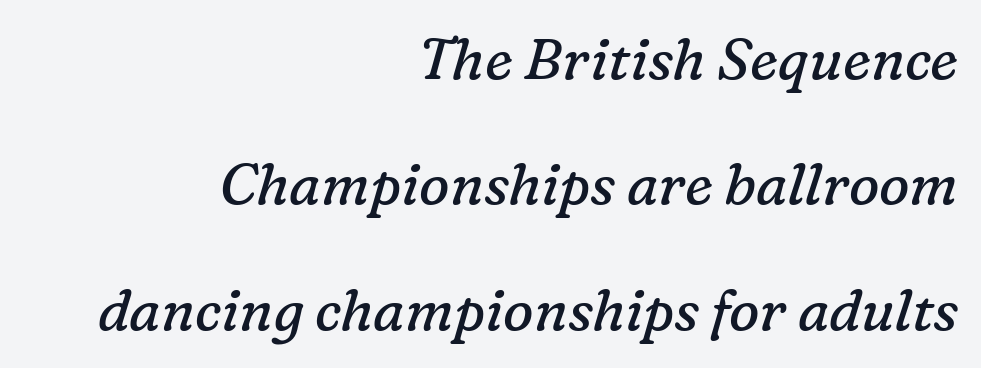
Old-style or modern, the face here clearly has serifs. Is this a fixed-width face? No — the glyphs have proportional, varying widths. The area under the type is left untouched. Typeset ragged left — the right edge is the straight one. Bold? No — there's no thickening of the strokes. Whoever set this chose breathing room over compactness in the vertical rhythm.
